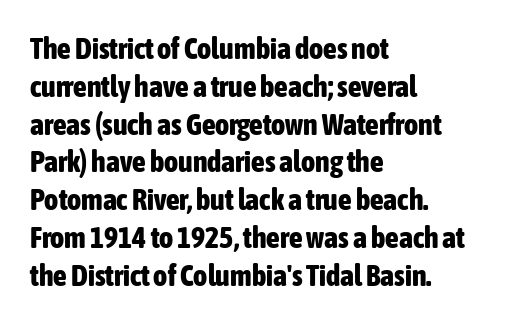
The image shows 30 px bold, condensed sans-serif type, upright; set left-aligned, normal line spacing (1.26x), normal letter spacing, not underlined; low stroke contrast and a medium x-height.
